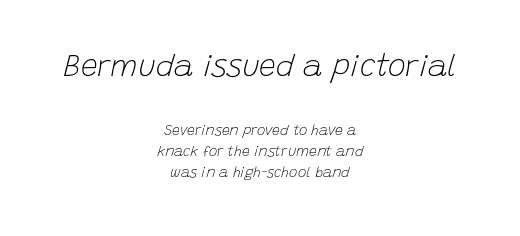
{"italic": "yes", "lean": "right", "slant_degrees": 15, "bold": "no", "weight": "light", "width": "normal", "stroke_contrast": "low", "x_height": "large", "monospaced": "no", "underline": "no", "align": "center", "line_spacing": "normal", "line_spacing_ratio": 1.52, "letter_spacing": "normal", "letter_spacing_em": 0.0, "larger_block": "first", "size_ratio": 2.14, "glyph_px": 30}
